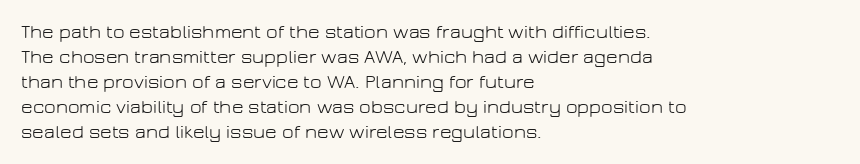
The image shows 20 px text type, upright; set left-aligned, normal line spacing (1.25x), normal letter spacing, not underlined.
